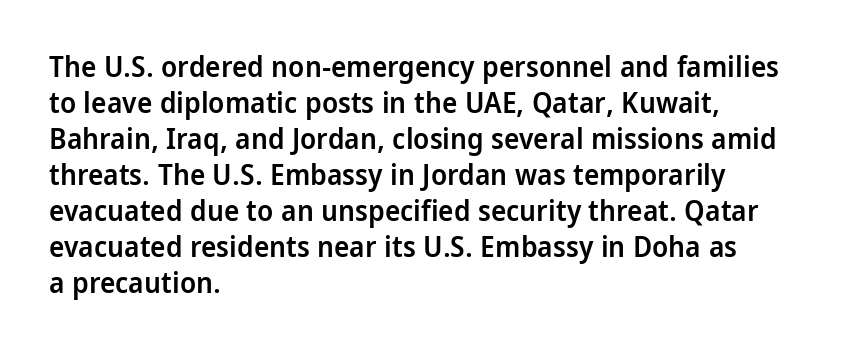
{"serif": "no", "italic": "no", "bold": "semi", "weight": "semibold", "width": "condensed", "stroke_contrast": "low", "x_height": "large", "monospaced": "no", "underline": "no", "align": "left", "line_spacing_ratio": 1.24, "letter_spacing": "normal", "letter_spacing_em": 0.0, "glyph_px": 29}
